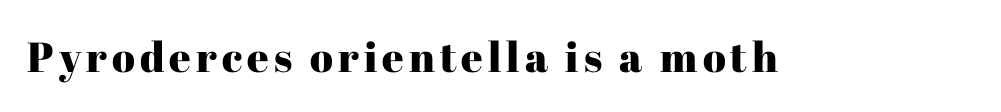
{"serif": "yes", "italic": "no", "width": "normal", "stroke_contrast": "high", "x_height": "medium", "monospaced": "no", "underline": "no", "glyph_px": 42}
